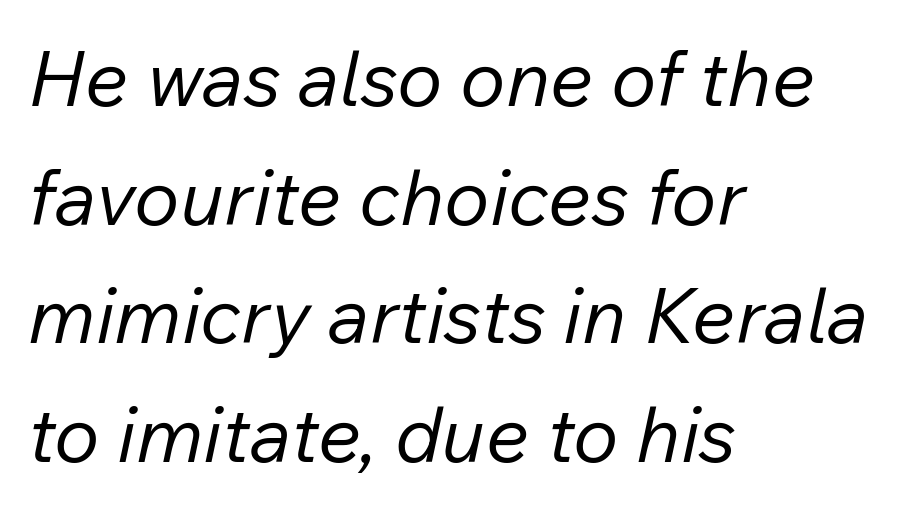
Q: Is the text bold? A: No.
Q: Is the text italic (slanted)? A: Yes, it leans right by about 12 degrees.
Q: Is the text underlined? A: No.
Q: How is the paragraph aligned? A: Left-aligned.
Q: Is the spacing between letters normal or unusually wide? A: Normal.
Q: Is the spacing between lines tight, normal or loose? A: Normal.
Q: Width (condensed, normal, or wide)? A: Normal.
Q: Stroke contrast? A: Low.
Q: x-height? A: Medium.
Q: Monospaced? A: No.
